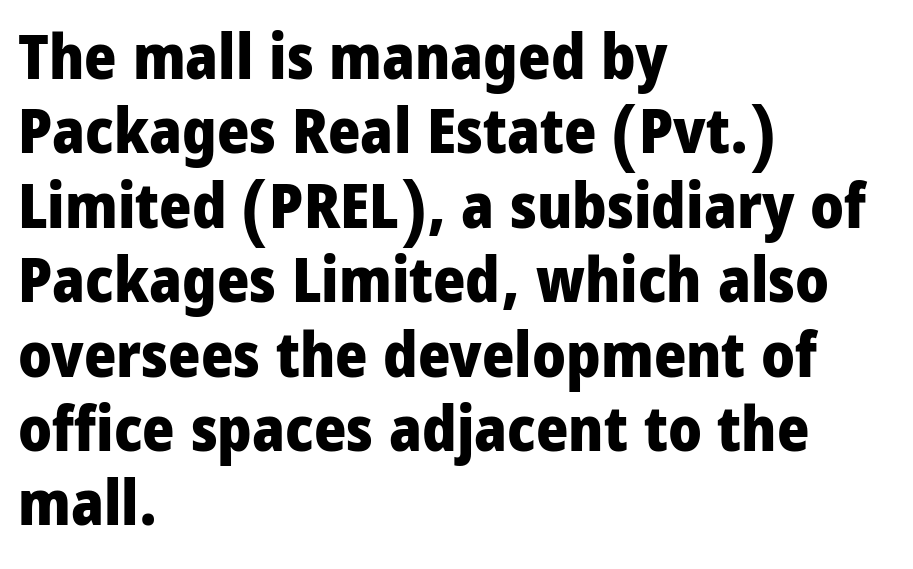
The image shows 62 px heavy, condensed sans-serif type, upright; set left-aligned, line spacing 1.2x, normal letter spacing, not underlined; low stroke contrast and a large x-height.
